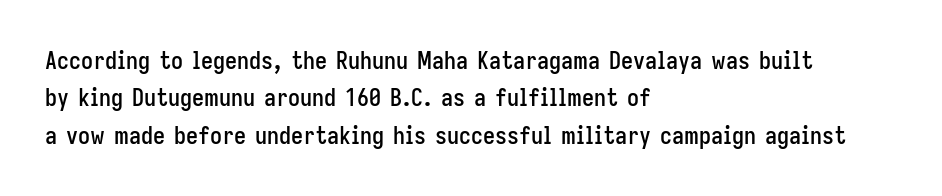
Q: Is the text italic (slanted)? A: No, it is upright.
Q: Is the text underlined? A: No.
Q: How is the paragraph aligned? A: Left-aligned.
Q: Is the spacing between letters normal or unusually wide? A: Normal.
Q: Is the spacing between lines tight, normal or loose? A: Normal.
